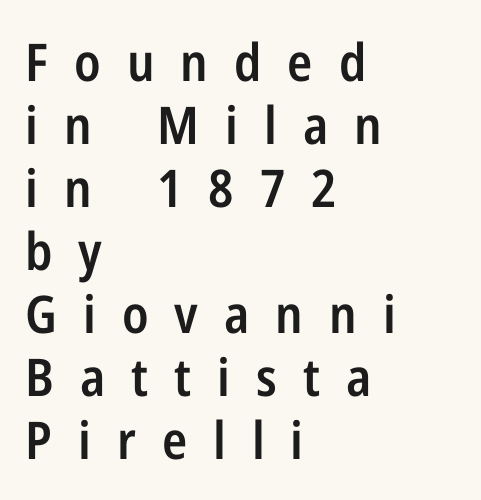
Tracking here is generous; glyphs stand well apart from one another. In CSS terms this would be text-align: left. Stroke terminals: plain, sans-serif. The face used here is proportionally spaced, like ordinary book or web type.
